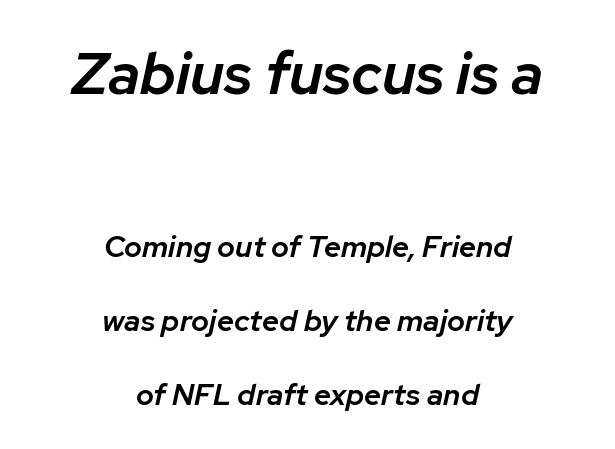
The image shows 59 px semibold type, italic (leaning right); set centered, loose line spacing (2.47x), normal letter spacing, not underlined; the first (top) block is 1.97x larger; low stroke contrast and a medium x-height.
